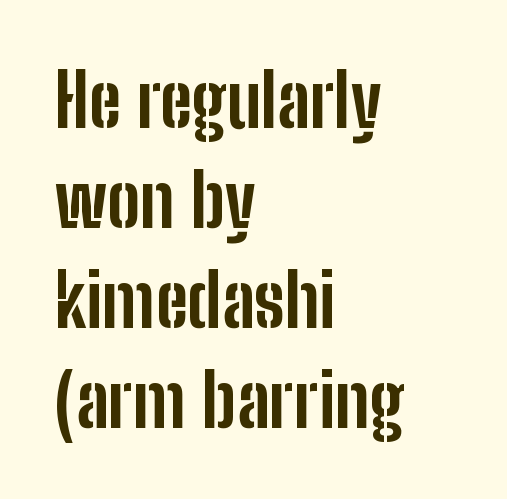
The image shows 74 px bold, condensed sans-serif type, upright; set left-aligned, normal line spacing (1.35x), normal letter spacing, not underlined; low stroke contrast and a medium x-height.
